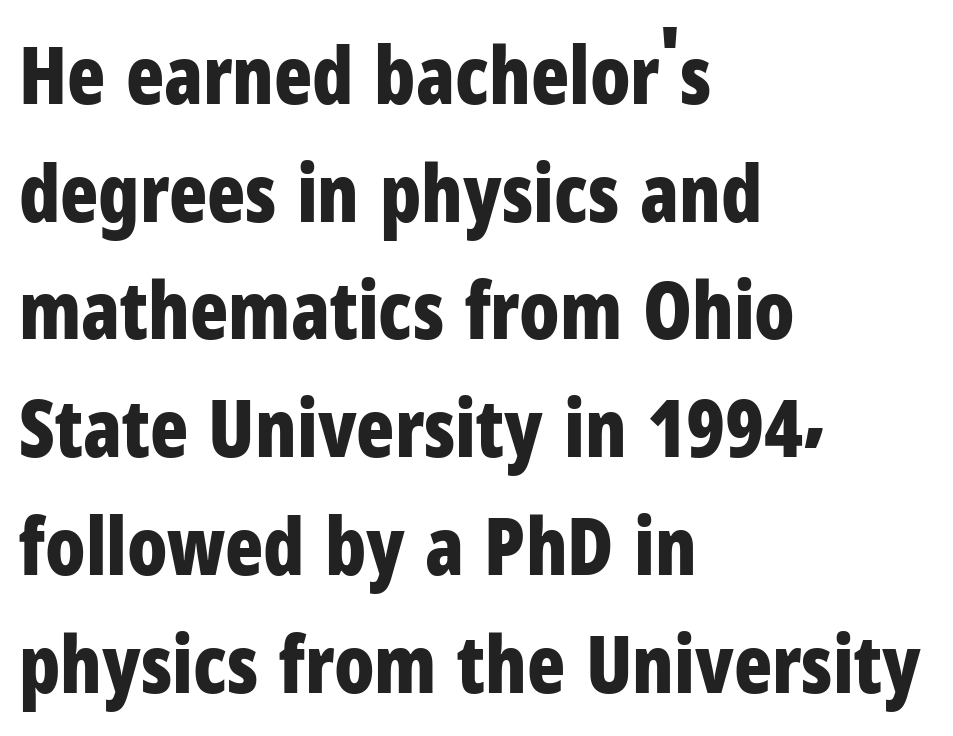
Q: Is the text bold? A: Yes.
Q: Is the text italic (slanted)? A: No, it is upright.
Q: Is the typeface a serif or a sans-serif typeface? A: Sans-serif.
Q: Is the text underlined? A: No.
Q: How is the paragraph aligned? A: Left-aligned.
Q: Is the spacing between letters normal or unusually wide? A: Normal.
Q: Is the spacing between lines tight, normal or loose? A: Normal.
Q: Width (condensed, normal, or wide)? A: Condensed.
Q: Stroke contrast? A: Low.
Q: x-height? A: Medium.
Q: Monospaced? A: No.
